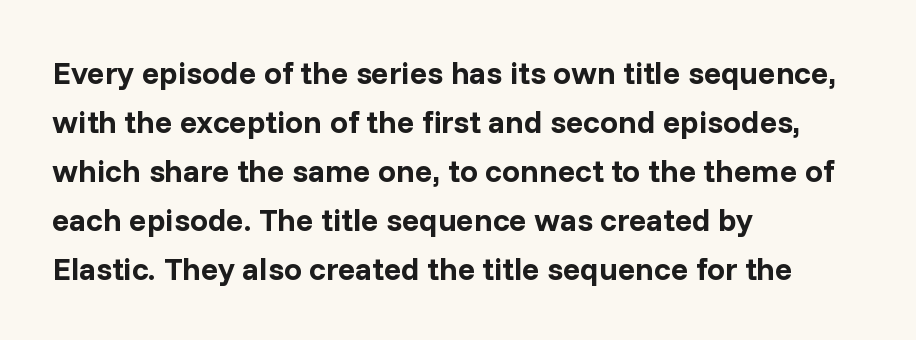
The string is rendered with underlining switched off. Successive baselines arrive at the customary interval. Tracking here is standard; glyphs follow each other at the usual distance. The setting favours the left margin, as ordinary paragraphs usually do.
